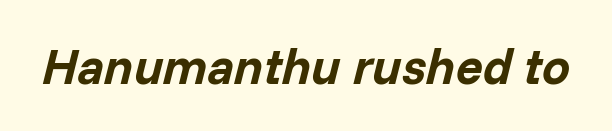
Weight: bold. A typesetter would call this proportional, since set widths differ per character. Beneath every word, the page is bare. The horizontal fit of the characters is conventional and even.
